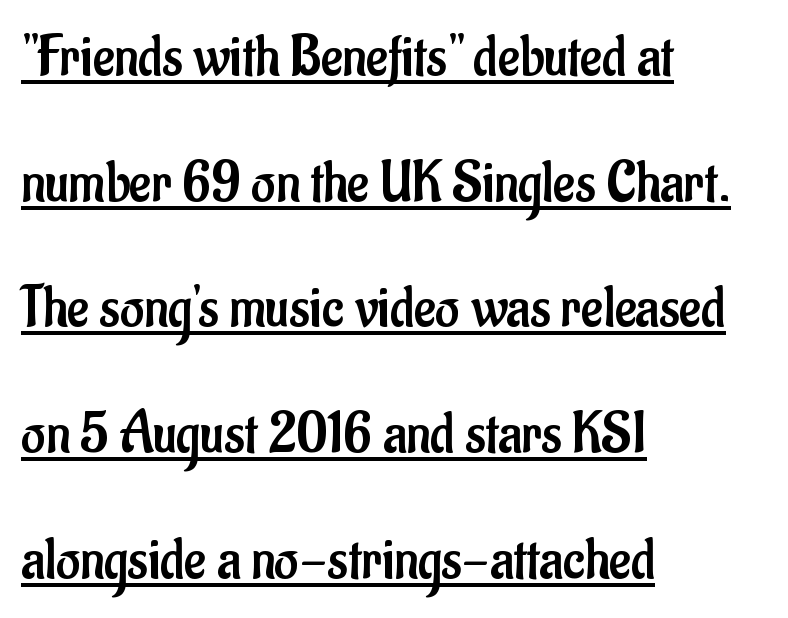
The image shows 59 px regular-weight, condensed sans-serif type, upright; set left-aligned, loose line spacing (2.13x), normal letter spacing, underlined; low stroke contrast and a small x-height.
